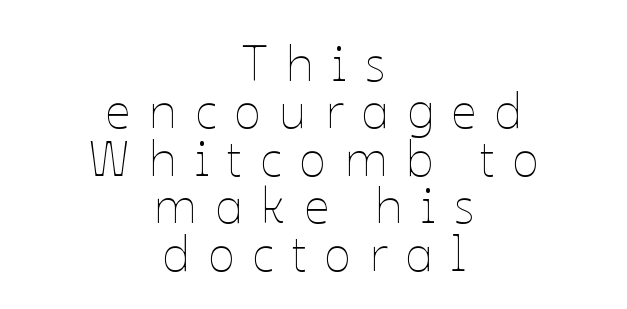
{"italic": "no", "bold": "no", "weight": "thin", "width": "normal", "stroke_contrast": "low", "x_height": "medium", "monospaced": "no", "underline": "no", "align": "center", "line_spacing": "tight", "line_spacing_ratio": 0.95, "letter_spacing": "wide", "letter_spacing_em": 0.36, "glyph_px": 50}
